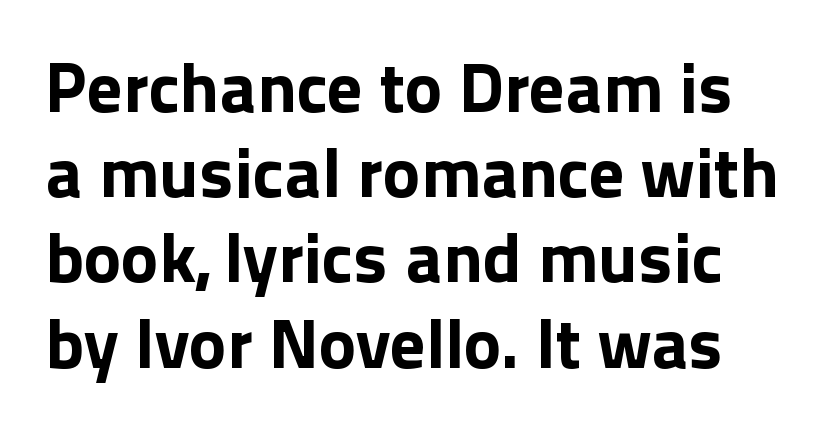
{"serif": "no", "italic": "no", "bold": "yes", "weight": "bold", "width": "normal", "x_height": "medium", "monospaced": "no", "underline": "no", "line_spacing_ratio": 1.2, "letter_spacing": "normal", "letter_spacing_em": 0.0, "glyph_px": 71}
